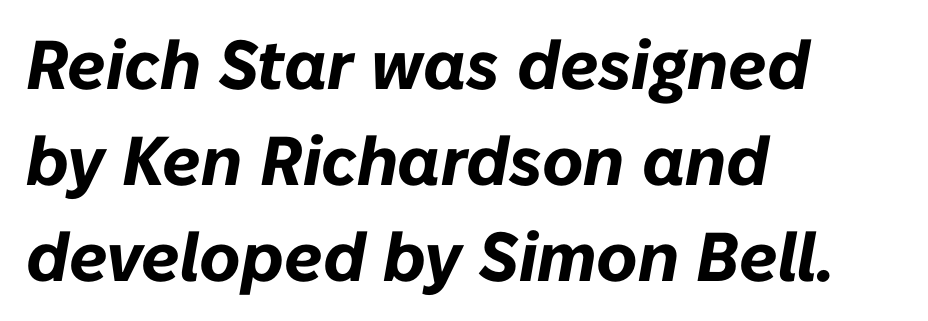
Q: Is the text bold? A: Yes.
Q: Is the text italic (slanted)? A: Yes, it leans right by about 10 degrees.
Q: Is the text underlined? A: No.
Q: How is the paragraph aligned? A: Left-aligned.
Q: Is the spacing between letters normal or unusually wide? A: Normal.
Q: Is the spacing between lines tight, normal or loose? A: Normal.
Q: Width (condensed, normal, or wide)? A: Normal.
Q: Stroke contrast? A: Low.
Q: x-height? A: Medium.
Q: Monospaced? A: No.
